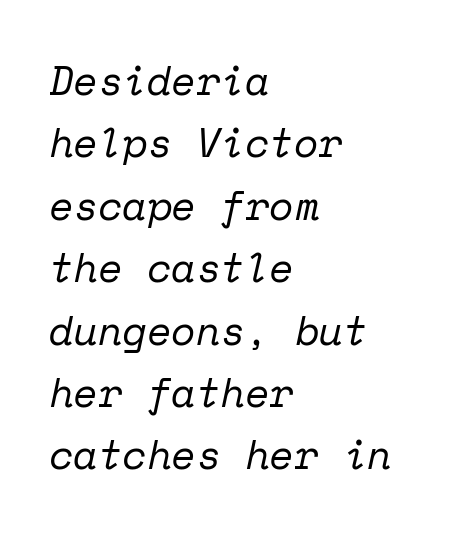
Q: Is the text bold? A: No.
Q: Is the text italic (slanted)? A: Yes, it leans right by about 12 degrees.
Q: Is the typeface a serif or a sans-serif typeface? A: Serif.
Q: Is the text underlined? A: No.
Q: How is the paragraph aligned? A: Left-aligned.
Q: Is the spacing between letters normal or unusually wide? A: Normal.
Q: Is the spacing between lines tight, normal or loose? A: Normal.
Q: Width (condensed, normal, or wide)? A: Normal.
Q: Stroke contrast? A: Low.
Q: x-height? A: Medium.
Q: Monospaced? A: Yes.
